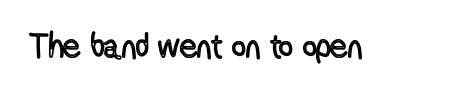
{"italic": "no", "width": "condensed", "x_height": "medium", "monospaced": "no", "underline": "no", "letter_spacing": "normal", "letter_spacing_em": 0.0, "glyph_px": 34}
